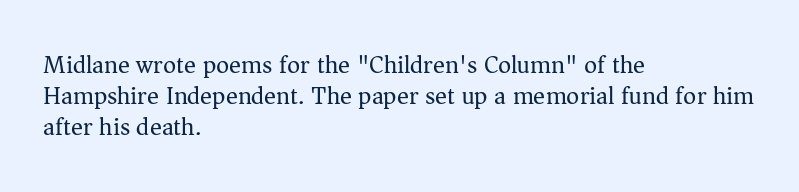
A light-to-regular cut is what we see here. Clear beneath every line of the passage. Vertical strokes here are truly vertical. The passage shown has conventional tracking throughout. Leftover space on each line is placed entirely after the last word.
